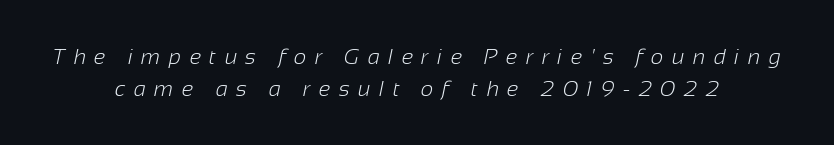
Q: Is the text bold? A: No.
Q: Is the text underlined? A: No.
Q: How is the paragraph aligned? A: Centered.
Q: Is the spacing between letters normal or unusually wide? A: Unusually wide.
Q: Is the spacing between lines tight, normal or loose? A: Normal.
